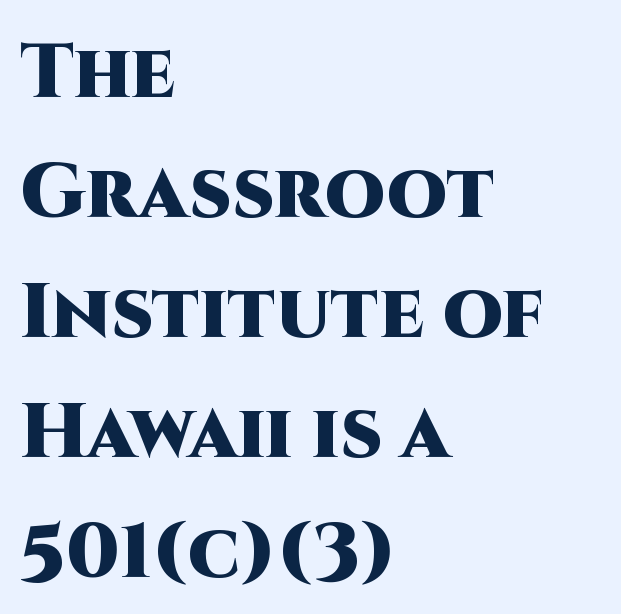
{"serif": "no", "italic": "no", "bold": "yes", "weight": "heavy", "width": "normal", "stroke_contrast": "high", "x_height": "large", "monospaced": "no", "underline": "no", "align": "left", "line_spacing": "normal", "line_spacing_ratio": 1.56, "letter_spacing": "normal", "letter_spacing_em": 0.0, "glyph_px": 77}
